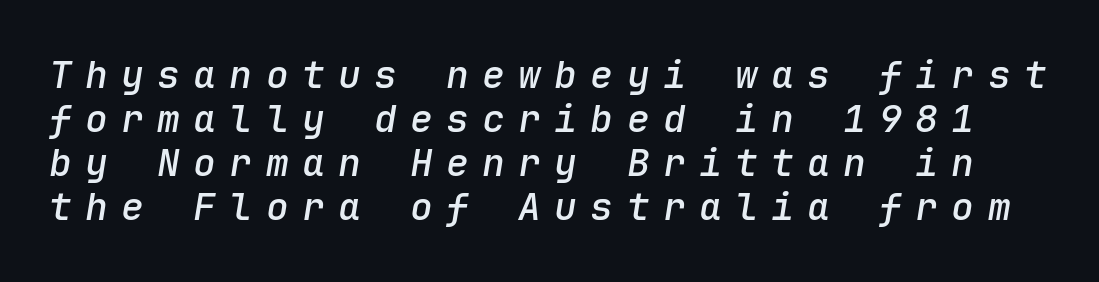
I'd describe the lettering as semibold — firm but not a full bold. The letters are spread apart with noticeably loose tracking. Emphasis-style slanted type is in use. Nobody drew a line under any word here.
